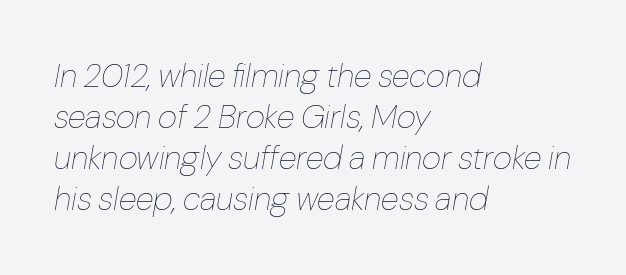
Q: Is the text bold? A: No.
Q: Is the text italic (slanted)? A: Yes, it leans right by about 10 degrees.
Q: Is the text underlined? A: No.
Q: How is the paragraph aligned? A: Left-aligned.
Q: Is the spacing between letters normal or unusually wide? A: Normal.
Q: Width (condensed, normal, or wide)? A: Normal.
Q: Stroke contrast? A: Low.
Q: x-height? A: Medium.
Q: Monospaced? A: No.
